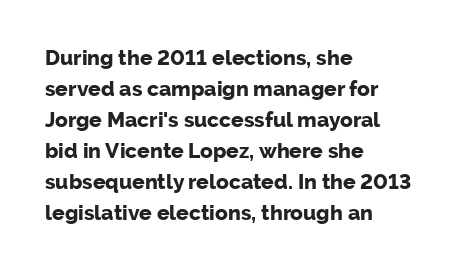
The image shows 21 px bold type, upright; set left-aligned, normal line spacing (1.48x), normal letter spacing, not underlined.
